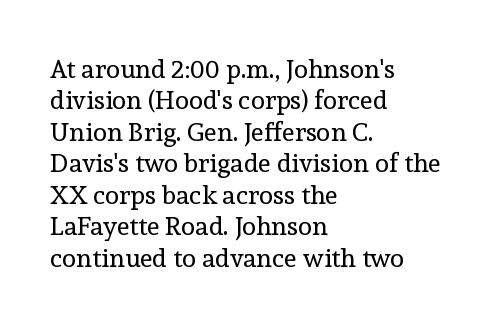
{"italic": "no", "bold": "no", "underline": "no", "align": "left", "line_spacing_ratio": 1.21, "letter_spacing": "normal", "letter_spacing_em": 0.0, "glyph_px": 26}
